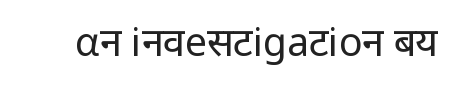
A typesetter would mark this as roman, not italic. The glyphs are unaccompanied by any horizontal stroke below them. The weight tops out at a normal text grade. Here the glyphs are tracked normally, forming tight word shapes. Letterform terminals end flat and unadorned throughout the passage.
